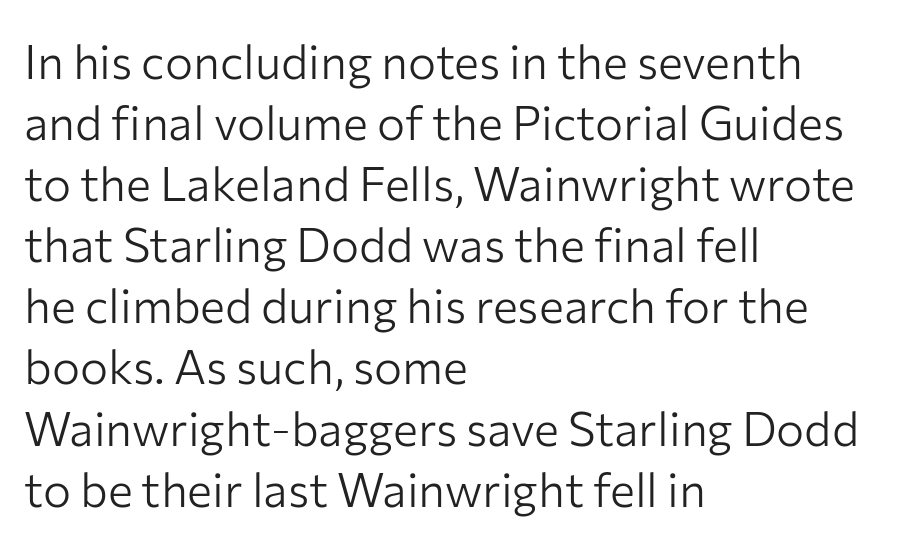
The image shows 47 px light sans-serif type, upright; set left-aligned, normal line spacing (1.3x), normal letter spacing, not underlined; low stroke contrast and a medium x-height.
